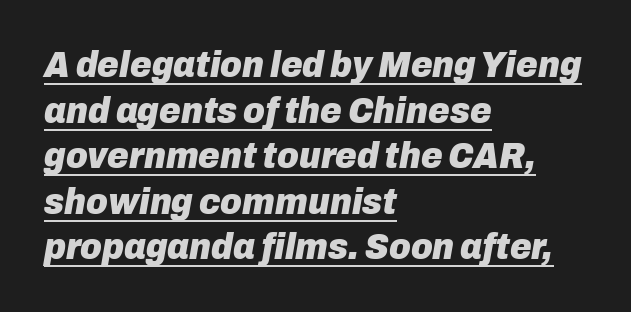
Q: Is the text bold? A: Yes.
Q: Is the text italic (slanted)? A: Yes, it leans right by about 10 degrees.
Q: Is the text underlined? A: Yes.
Q: How is the paragraph aligned? A: Left-aligned.
Q: Is the spacing between letters normal or unusually wide? A: Normal.
Q: Width (condensed, normal, or wide)? A: Normal.
Q: Stroke contrast? A: Low.
Q: x-height? A: Medium.
Q: Monospaced? A: No.
